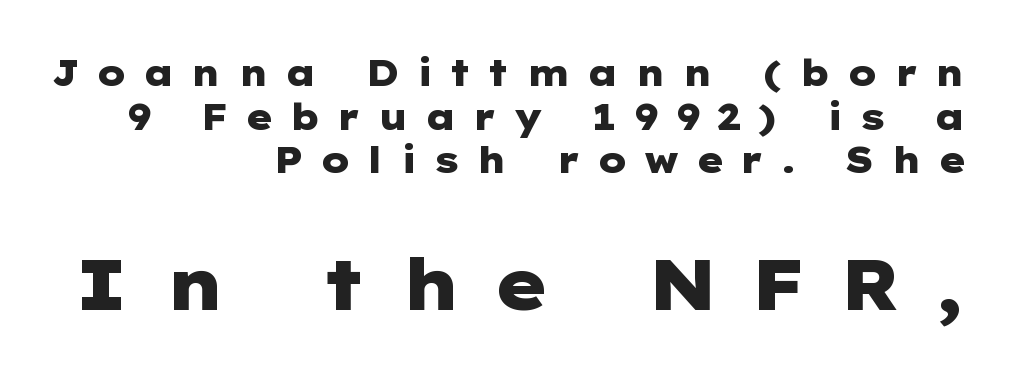
{"serif": "no", "italic": "no", "bold": "yes", "weight": "heavy", "width": "wide", "stroke_contrast": "low", "x_height": "medium", "underline": "no", "align": "right", "line_spacing_ratio": 1.21, "letter_spacing": "wide", "letter_spacing_em": 0.44, "larger_block": "second", "size_ratio": 2.0, "glyph_px": 72}
